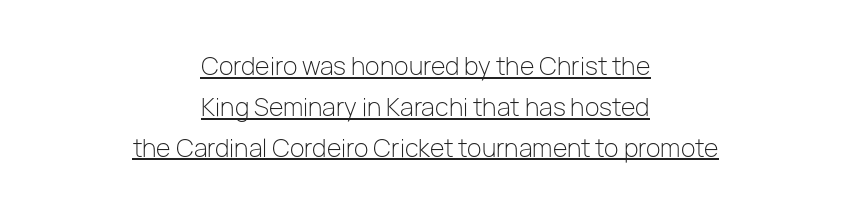
Compared with undecorated copy, this sample adds a rule below the words. This rendering leaves character spacing at its baseline value. Horizontal alignment here is central, giving a formal, balanced look. The strokes carry an ordinary text weight at most. Regular leading.
